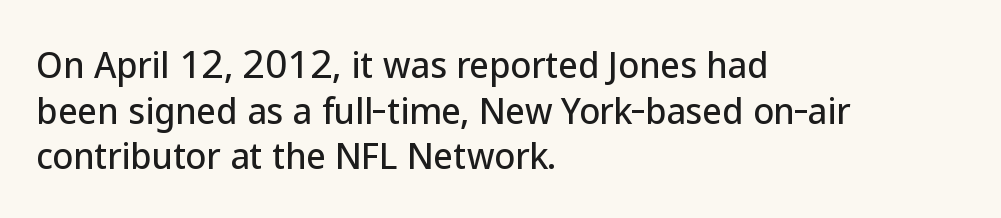
The image shows 34 px sans-serif type, upright; set left-aligned, normal line spacing (1.34x), normal letter spacing, not underlined; low stroke contrast and a medium x-height.
